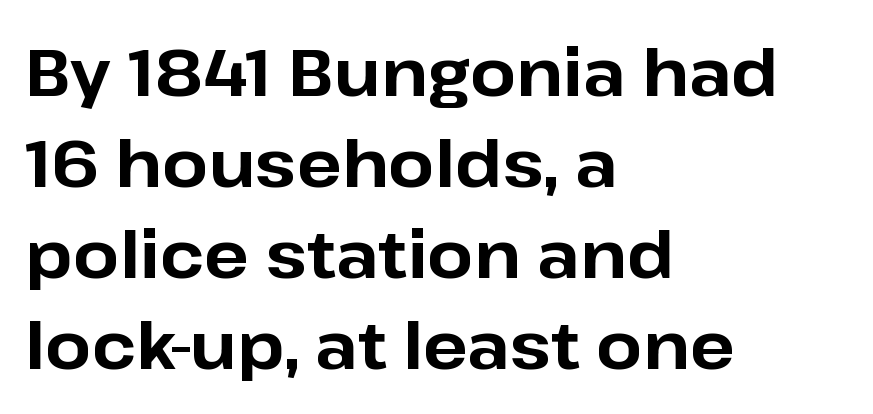
Q: Is the text bold? A: Yes.
Q: Is the text italic (slanted)? A: No, it is upright.
Q: Is the typeface a serif or a sans-serif typeface? A: Sans-serif.
Q: Is the text underlined? A: No.
Q: How is the paragraph aligned? A: Left-aligned.
Q: Is the spacing between letters normal or unusually wide? A: Normal.
Q: Is the spacing between lines tight, normal or loose? A: Normal.
Q: Width (condensed, normal, or wide)? A: Normal.
Q: Stroke contrast? A: Low.
Q: x-height? A: Medium.
Q: Monospaced? A: No.
